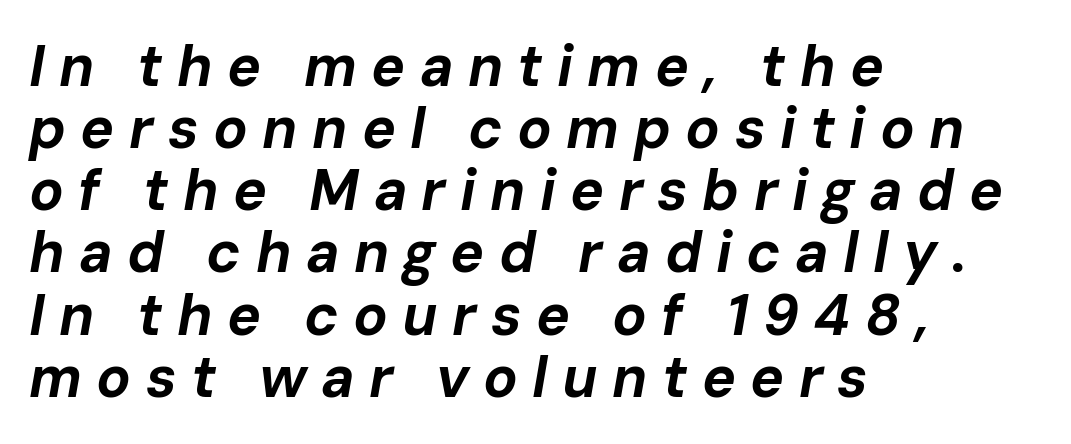
The image shows 57 px bold type, italic (leaning right); set left-aligned, tight line spacing (1.09x), unusually wide letter spacing (+0.25 em), not underlined; low stroke contrast and a medium x-height.
